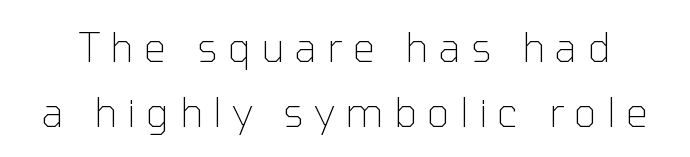
{"serif": "no", "italic": "no", "bold": "no", "weight": "thin", "width": "normal", "stroke_contrast": "low", "x_height": "medium", "monospaced": "no", "underline": "no", "line_spacing": "normal", "line_spacing_ratio": 1.62, "letter_spacing": "wide", "letter_spacing_em": 0.25, "glyph_px": 40}
